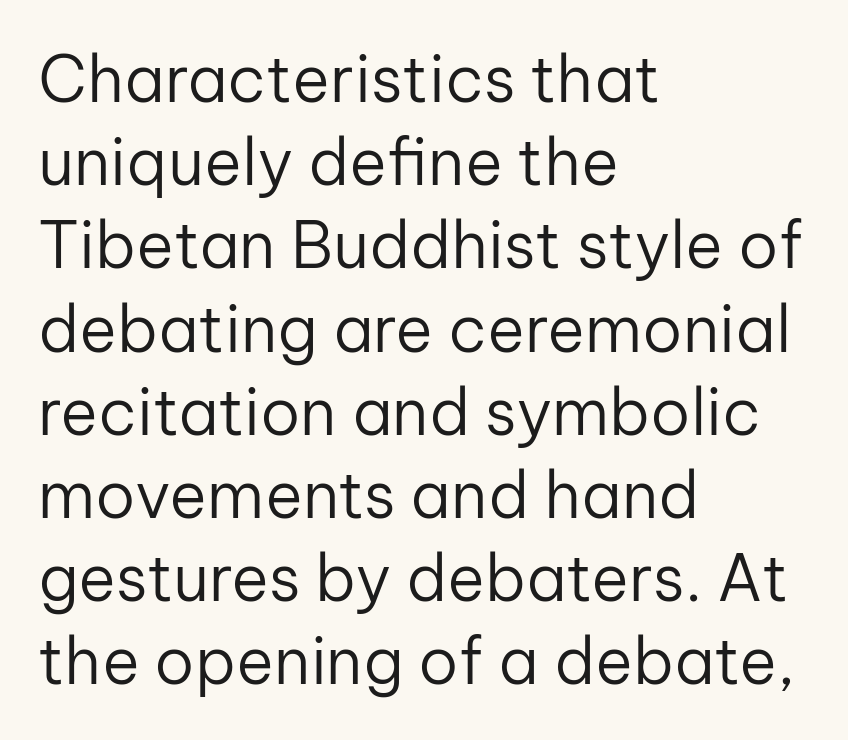
Glyph-to-glyph distance matches everyday printed text. The passage shown is typeset with a sans-serif family. Quick note: underline off. The passage shown is typed in a proportional face where columns would drift.
